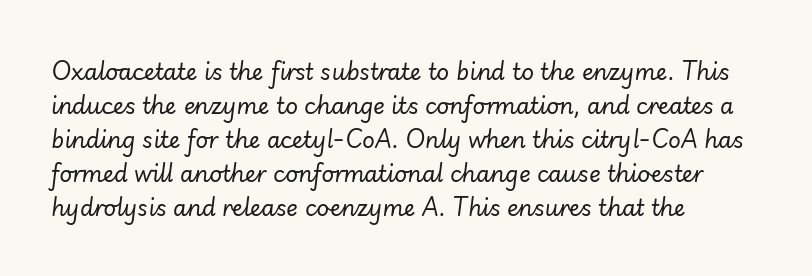
Italic? Definitely — the glyphs are oblique. Weight: in the light-to-regular range. The strip under each line holds only bare page. Horizontally, the lines are justified to the leading edge only. Baseline-to-baseline distance is the conventional proportion of letter height. Is the letter spacing exaggerated? No — it looks like the ordinary default.
